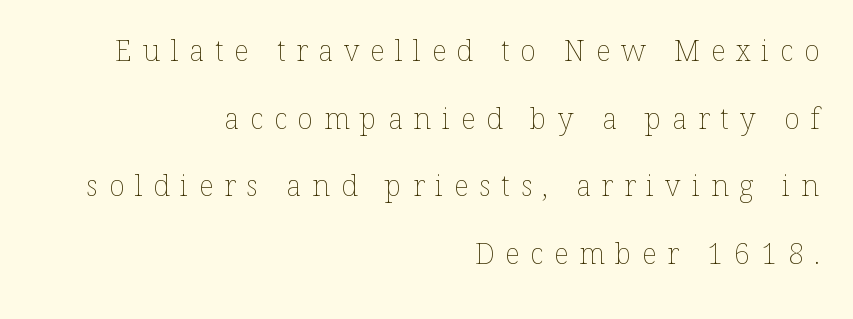
Q: Is the text bold? A: No.
Q: Is the text italic (slanted)? A: No, it is upright.
Q: Is the text underlined? A: No.
Q: How is the paragraph aligned? A: Right-aligned.
Q: Is the spacing between letters normal or unusually wide? A: Unusually wide.
Q: Is the spacing between lines tight, normal or loose? A: Loose.
Q: Width (condensed, normal, or wide)? A: Normal.
Q: Stroke contrast? A: Low.
Q: x-height? A: Medium.
Q: Monospaced? A: No.
